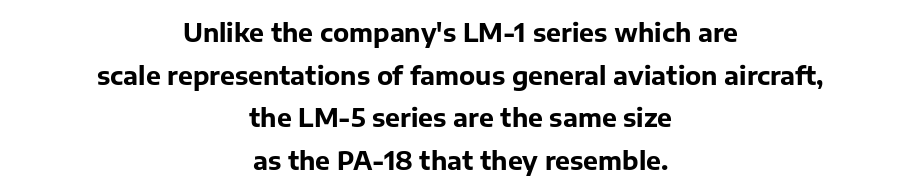
{"italic": "no", "bold": "yes", "underline": "no", "align": "center", "line_spacing_ratio": 1.71, "letter_spacing": "normal", "letter_spacing_em": 0.0, "glyph_px": 25}
